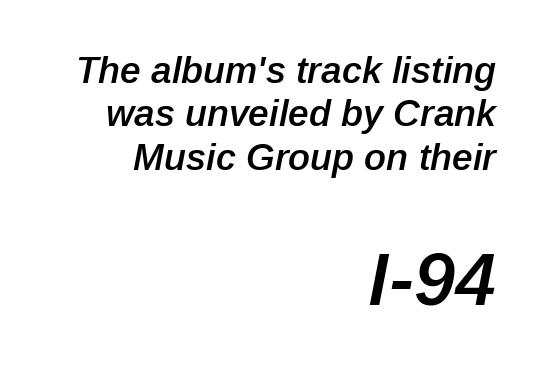
The image shows 74 px semibold type, italic (leaning right); set right-aligned, line spacing 1.17x, normal letter spacing, not underlined; the second (bottom) block is 2.0x larger; low stroke contrast and a medium x-height.
